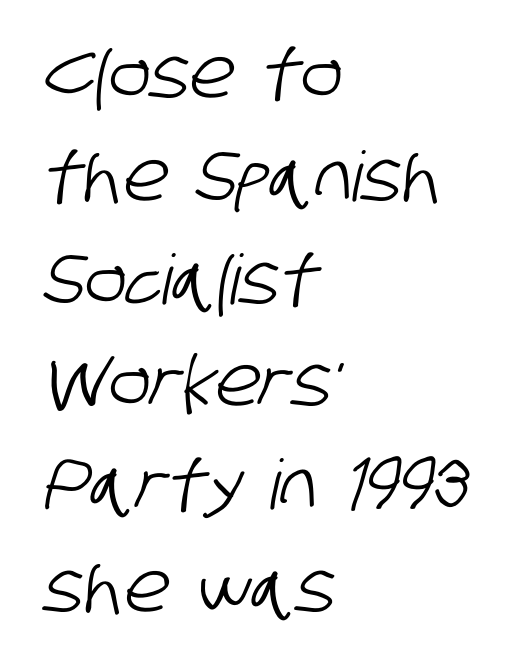
{"serif": "no", "width": "condensed", "stroke_contrast": "low", "x_height": "large", "monospaced": "no", "underline": "no", "align": "left", "line_spacing": "normal", "line_spacing_ratio": 1.49, "letter_spacing": "normal", "letter_spacing_em": 0.0, "glyph_px": 69}
